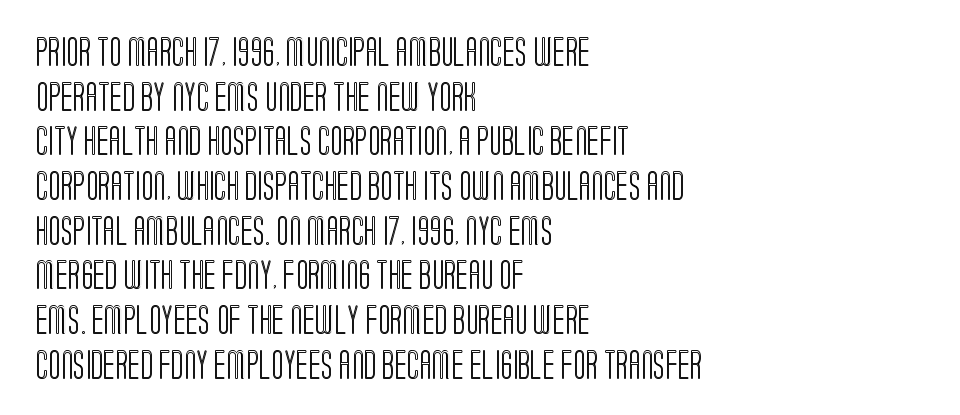
Q: Is the text italic (slanted)? A: No, it is upright.
Q: Is the text underlined? A: No.
Q: How is the paragraph aligned? A: Left-aligned.
Q: Is the spacing between letters normal or unusually wide? A: Normal.
Q: Is the spacing between lines tight, normal or loose? A: Normal.
Q: Width (condensed, normal, or wide)? A: Condensed.
Q: x-height? A: Large.
Q: Monospaced? A: No.
